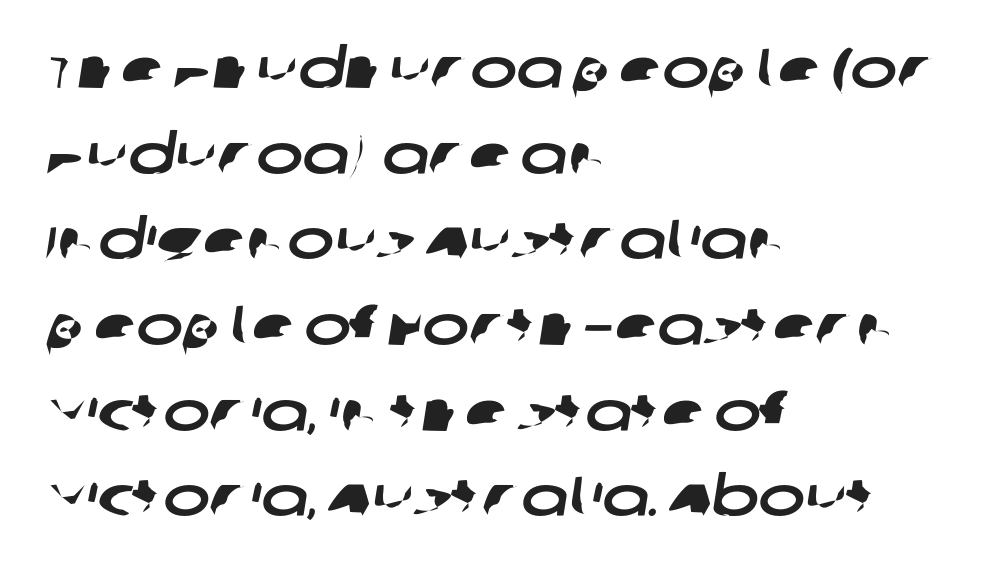
Q: Is the typeface a serif or a sans-serif typeface? A: Sans-serif.
Q: Is the text underlined? A: No.
Q: How is the paragraph aligned? A: Left-aligned.
Q: Is the spacing between letters normal or unusually wide? A: Normal.
Q: Is the spacing between lines tight, normal or loose? A: Normal.
Q: Width (condensed, normal, or wide)? A: Wide.
Q: Stroke contrast? A: Low.
Q: x-height? A: Large.
Q: Monospaced? A: No.
